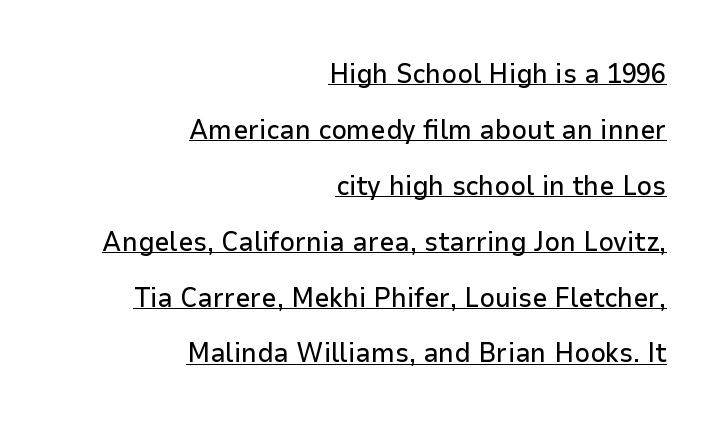
{"italic": "no", "underline": "yes", "align": "right", "line_spacing": "loose", "line_spacing_ratio": 2.07, "letter_spacing": "normal", "letter_spacing_em": 0.0, "glyph_px": 27}
